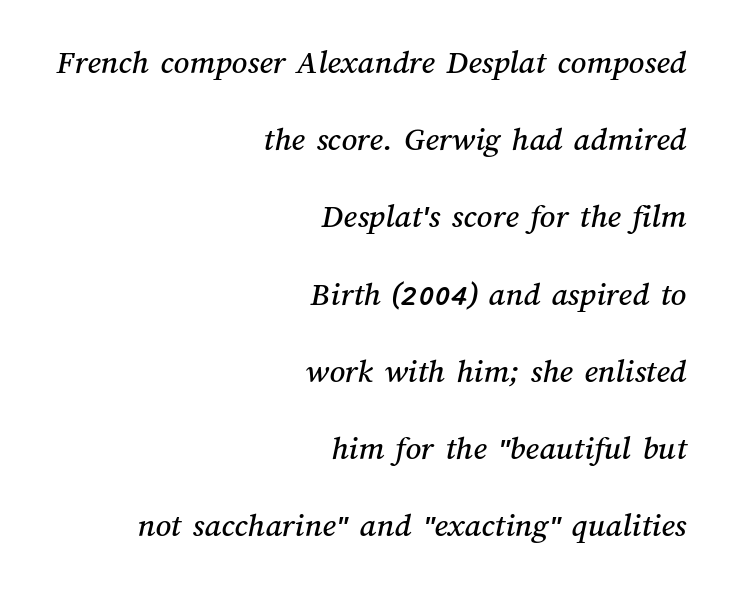
{"width": "normal", "stroke_contrast": "medium", "x_height": "medium", "monospaced": "no", "underline": "no", "align": "right", "line_spacing": "loose", "line_spacing_ratio": 2.27, "letter_spacing": "normal", "letter_spacing_em": 0.0, "glyph_px": 34}
